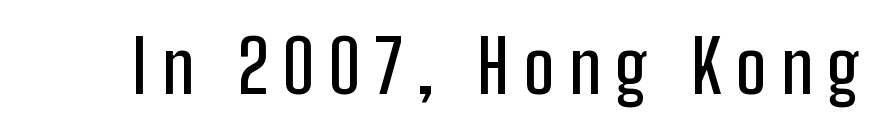
{"serif": "no", "italic": "no", "width": "condensed", "stroke_contrast": "low", "x_height": "medium", "monospaced": "no", "underline": "no", "letter_spacing": "wide", "letter_spacing_em": 0.2, "glyph_px": 72}
